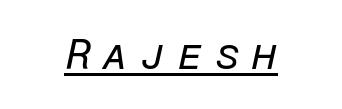
Q: Is the text bold? A: No.
Q: Is the text italic (slanted)? A: Yes, it leans right by about 12 degrees.
Q: Is the text underlined? A: Yes.
Q: How is the paragraph aligned? A: Centered.
Q: Is the spacing between letters normal or unusually wide? A: Unusually wide.
Q: Width (condensed, normal, or wide)? A: Normal.
Q: Stroke contrast? A: Low.
Q: x-height? A: Medium.
Q: Monospaced? A: Yes.
